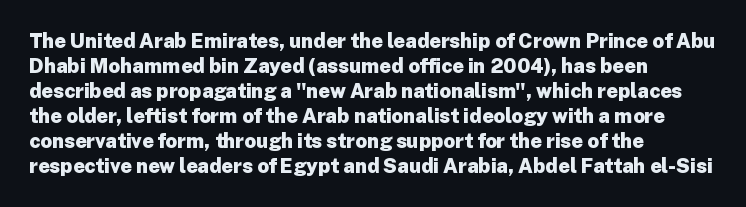
The baseline area is clear. Ordinary non-slanted type is in use. Look at the tracking — it's just the regular setting, nothing added. These lines carry a lot of weight — the face is fully bold.
